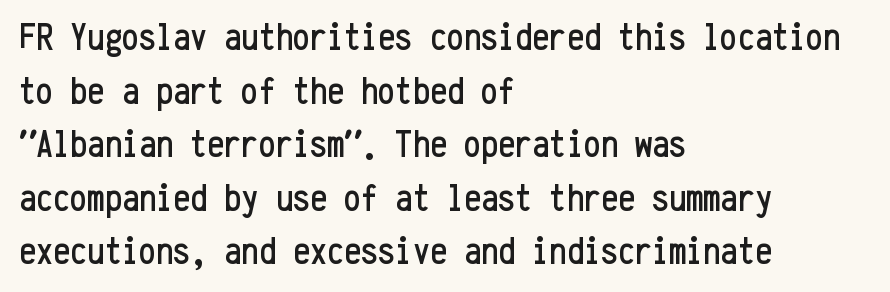
Summary of vertical rhythm: regular, with standard interline spacing. These lines are composed in type without serifs. Do the characters align in a grid? Yes, the font is monospaced. Ordinary non-slanted type is in use. The passage shown has conventional tracking throughout. Letters rest on an invisible, unmarked baseline.
